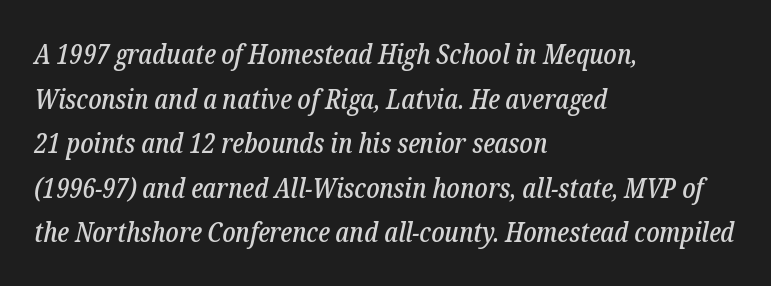
The space beneath each line is pristine and unruled. This sample uses a serif face. An italicized treatment has been applied to the whole sample. Glyph-to-glyph distance matches everyday printed text.
